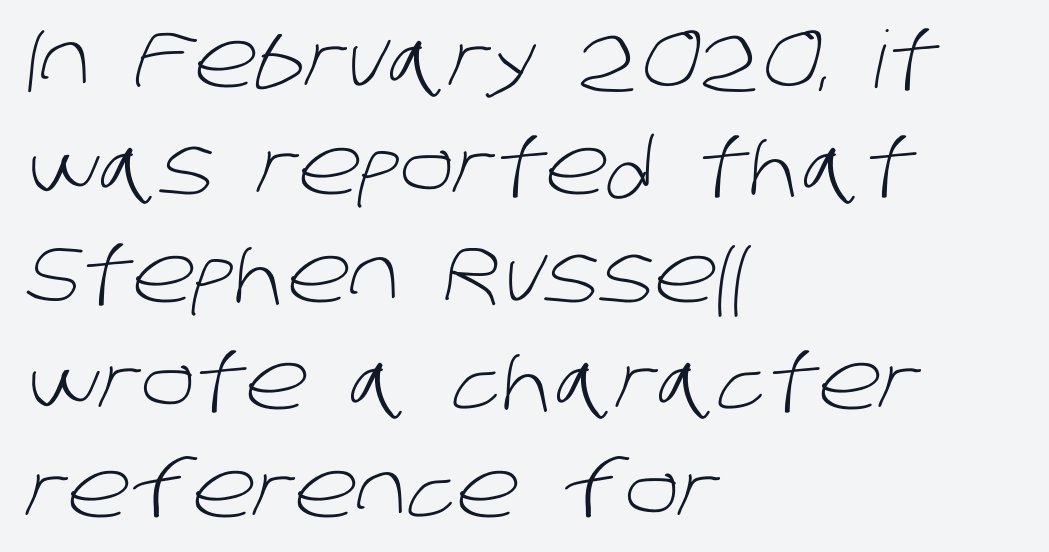
The image shows 79 px light sans-serif type; set left-aligned, normal line spacing (1.36x), normal letter spacing, not underlined; low stroke contrast and a large x-height.
